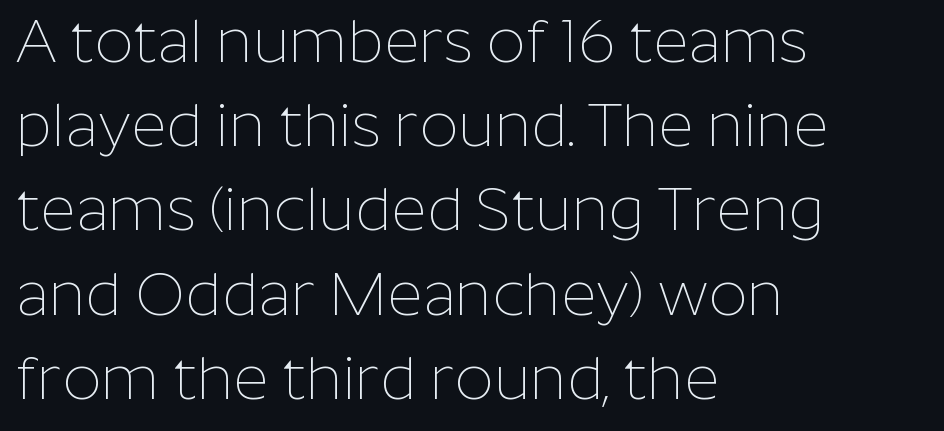
Q: Is the text bold? A: No.
Q: Is the text italic (slanted)? A: No, it is upright.
Q: Is the typeface a serif or a sans-serif typeface? A: Sans-serif.
Q: Is the text underlined? A: No.
Q: How is the paragraph aligned? A: Left-aligned.
Q: Is the spacing between letters normal or unusually wide? A: Normal.
Q: Is the spacing between lines tight, normal or loose? A: Normal.
Q: Width (condensed, normal, or wide)? A: Normal.
Q: Stroke contrast? A: Low.
Q: x-height? A: Medium.
Q: Monospaced? A: No.
